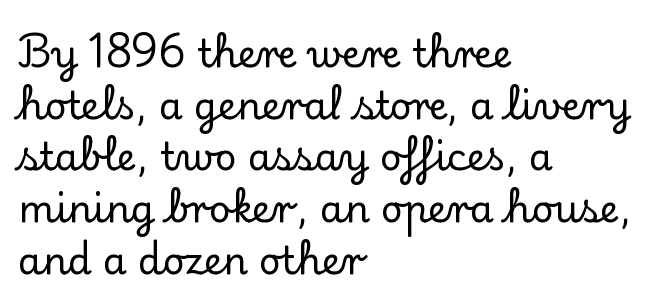
The face used here is rendered with its standard letterfit. Compared with a centered layout, this one pins lines to the left instead. Descender tails drop into unmarked territory. Spacing verdict: proportional, widths tailored to each character.
